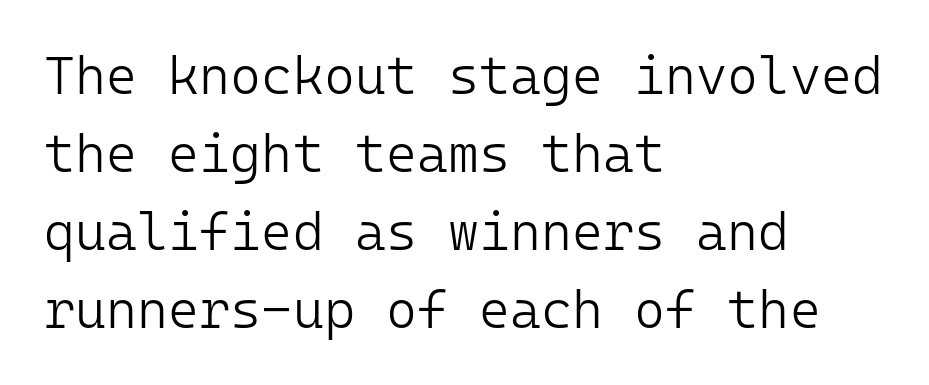
{"serif": "no", "italic": "no", "bold": "no", "weight": "light", "width": "normal", "stroke_contrast": "low", "x_height": "medium", "monospaced": "yes", "underline": "no", "align": "left", "line_spacing": "normal", "line_spacing_ratio": 1.47, "letter_spacing": "normal", "letter_spacing_em": 0.0, "glyph_px": 53}
